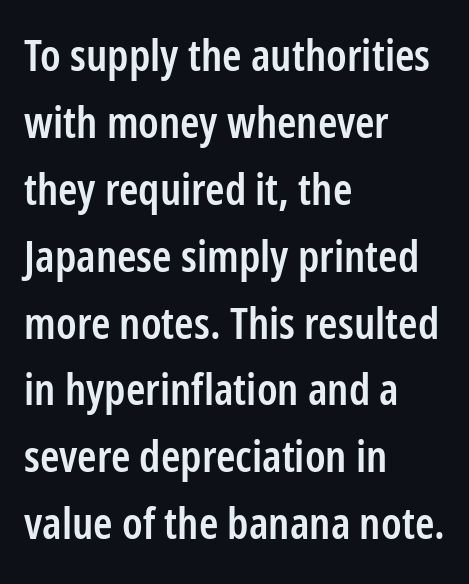
{"serif": "no", "italic": "no", "bold": "semi", "weight": "semibold", "width": "condensed", "stroke_contrast": "low", "x_height": "medium", "monospaced": "no", "underline": "no", "align": "left", "line_spacing": "normal", "line_spacing_ratio": 1.52, "letter_spacing": "normal", "letter_spacing_em": 0.0, "glyph_px": 44}
